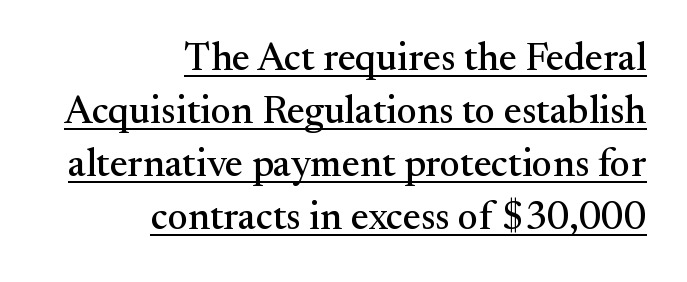
The image shows 39 px serif type, upright; set right-aligned, normal line spacing (1.36x), normal letter spacing, underlined; medium stroke contrast and a small x-height.
